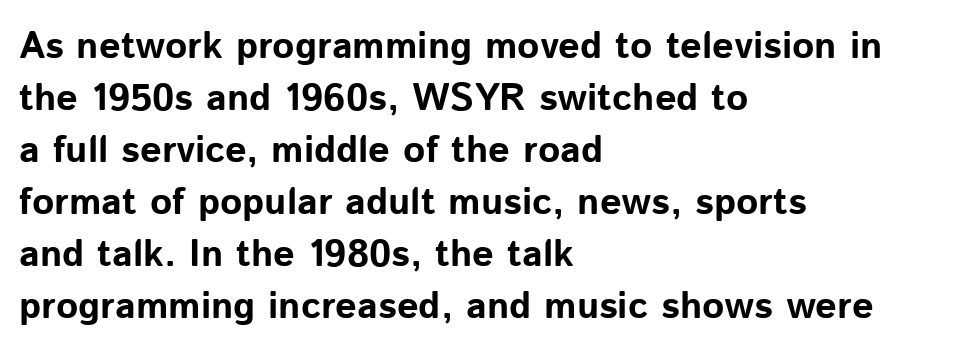
The image shows 38 px bold sans-serif type, upright; set left-aligned, normal line spacing (1.37x), normal letter spacing, not underlined; low stroke contrast and a medium x-height.
